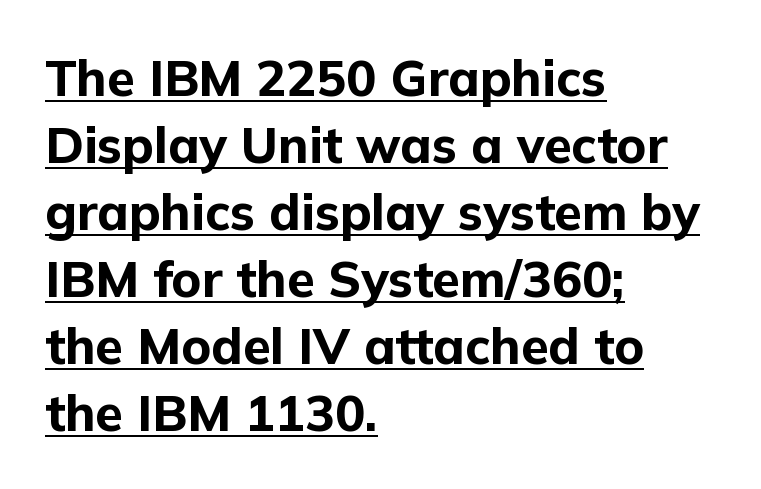
Q: Is the text bold? A: Yes.
Q: Is the text italic (slanted)? A: No, it is upright.
Q: Is the typeface a serif or a sans-serif typeface? A: Sans-serif.
Q: Is the text underlined? A: Yes.
Q: How is the paragraph aligned? A: Left-aligned.
Q: Is the spacing between letters normal or unusually wide? A: Normal.
Q: Is the spacing between lines tight, normal or loose? A: Normal.
Q: Width (condensed, normal, or wide)? A: Normal.
Q: Stroke contrast? A: Low.
Q: x-height? A: Medium.
Q: Monospaced? A: No.
